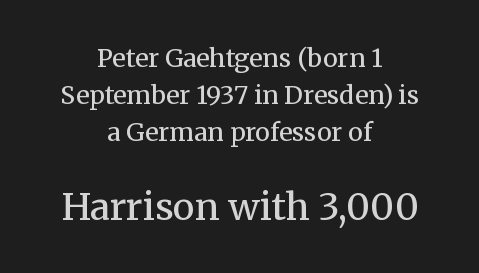
The image shows 37 px regular-weight serif type, upright; set centered, normal line spacing (1.48x), normal letter spacing, not underlined; the second (bottom) block is 1.48x larger; medium stroke contrast and a medium x-height.
